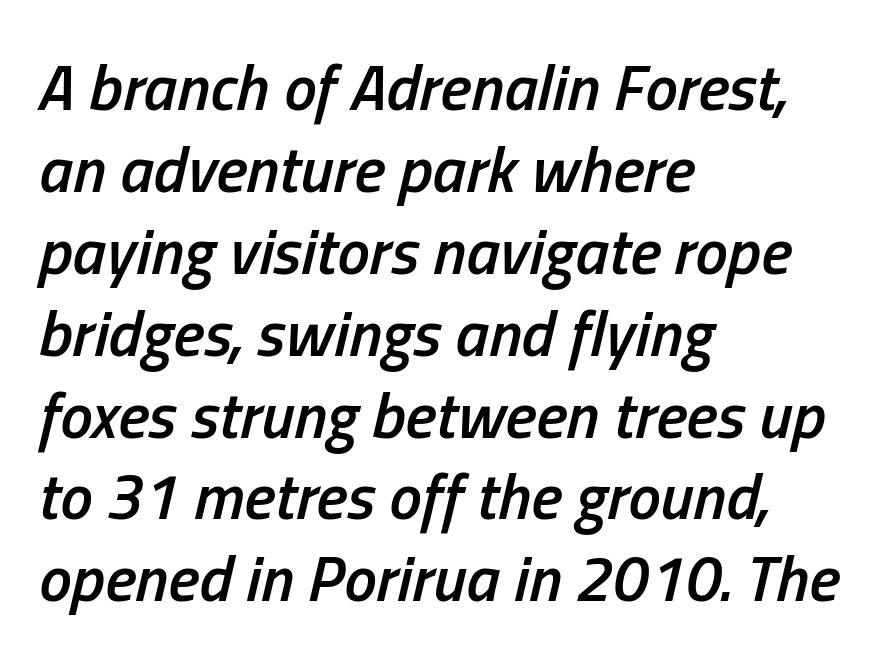
The image shows 65 px semibold, condensed type, italic (leaning right); set left-aligned, normal line spacing (1.26x), normal letter spacing, not underlined; low stroke contrast and a medium x-height.
